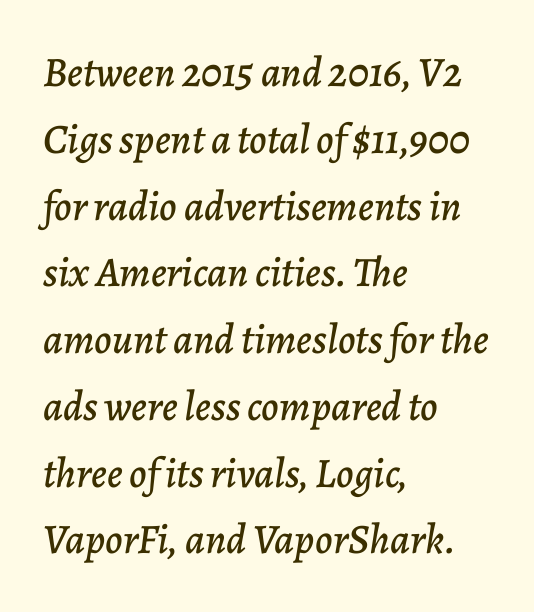
{"italic": "yes", "lean": "right", "slant_degrees": 7, "width": "normal", "stroke_contrast": "low", "x_height": "medium", "monospaced": "no", "underline": "no", "align": "left", "line_spacing": "normal", "line_spacing_ratio": 1.59, "letter_spacing": "normal", "letter_spacing_em": 0.0, "glyph_px": 42}
